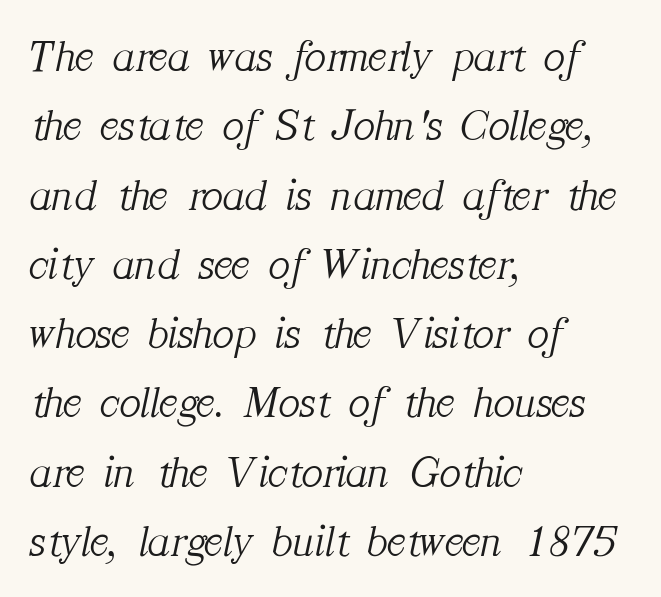
{"serif": "yes", "italic": "yes", "lean": "right", "slant_degrees": 12, "bold": "no", "weight": "light", "width": "normal", "stroke_contrast": "medium", "x_height": "medium", "monospaced": "no", "underline": "no", "align": "left", "line_spacing": "normal", "line_spacing_ratio": 1.54, "letter_spacing": "normal", "letter_spacing_em": 0.0, "glyph_px": 45}
